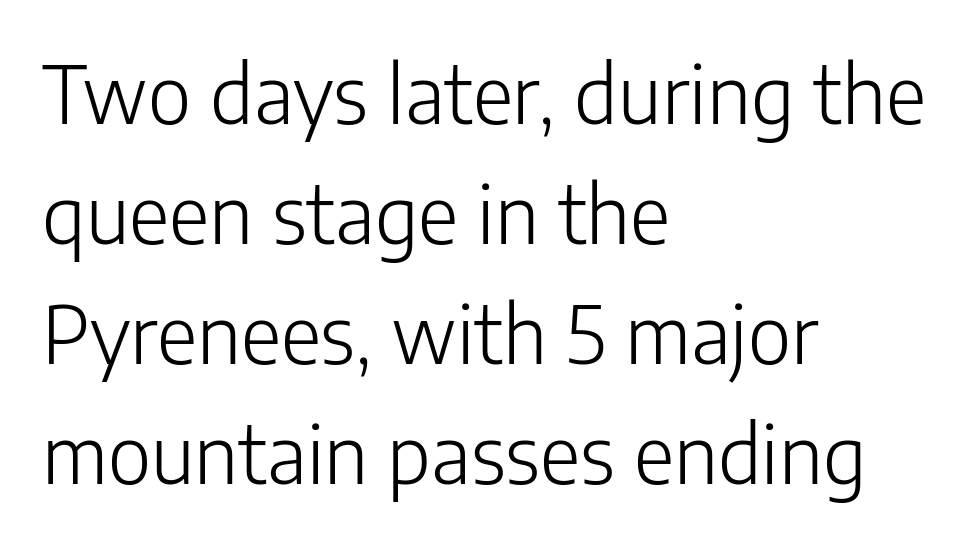
{"serif": "no", "italic": "no", "bold": "no", "weight": "light", "width": "normal", "stroke_contrast": "low", "x_height": "medium", "monospaced": "no", "underline": "no", "align": "left", "line_spacing": "normal", "line_spacing_ratio": 1.52, "letter_spacing": "normal", "letter_spacing_em": 0.0, "glyph_px": 79}
